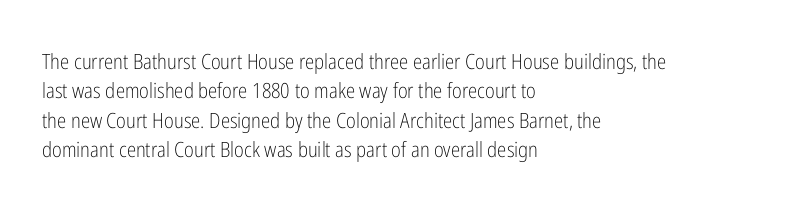
The image shows 21 px text type, upright; set left-aligned, normal line spacing (1.4x), normal letter spacing, not underlined.
